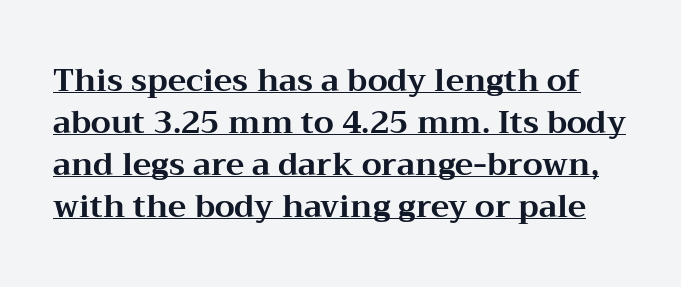
Q: Is the text bold? A: Yes.
Q: Is the text italic (slanted)? A: No, it is upright.
Q: Is the typeface a serif or a sans-serif typeface? A: Serif.
Q: Is the text underlined? A: Yes.
Q: Is the spacing between letters normal or unusually wide? A: Normal.
Q: Is the spacing between lines tight, normal or loose? A: Normal.
Q: Width (condensed, normal, or wide)? A: Wide.
Q: Stroke contrast? A: Medium.
Q: x-height? A: Medium.
Q: Monospaced? A: No.
